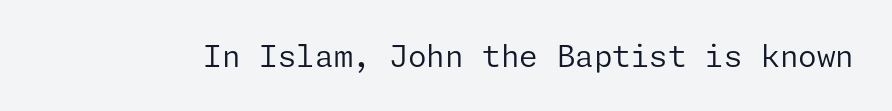
The image shows 30 px regular-weight sans-serif type, upright; set normal letter spacing, not underlined; low stroke contrast and a medium x-height.
